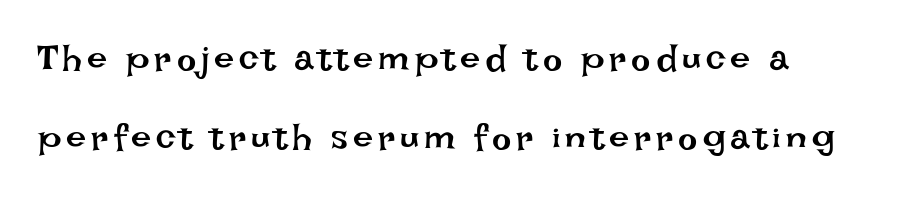
If you drew a line through each stem, it would be perfectly vertical. The letterforms sit at book weight or below. Spacing verdict: proportional, widths tailored to each character. Underline: absent. Baseline-to-baseline distance is far greater than the letter height.
